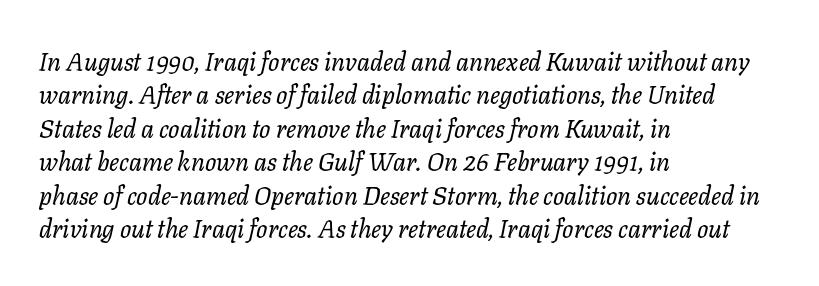
The image shows 25 px text type, italic (leaning right); set left-aligned, normal line spacing (1.34x), normal letter spacing, not underlined.
